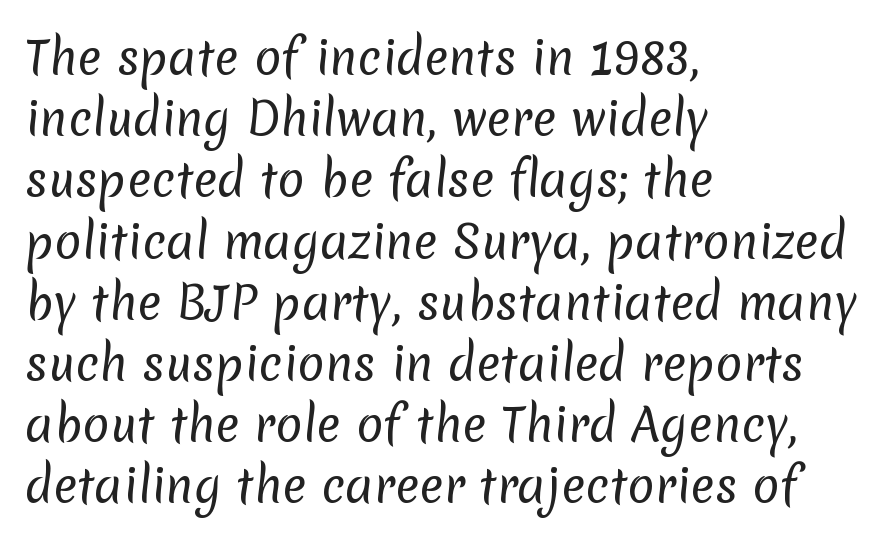
The image shows 45 px regular-weight sans-serif type; set left-aligned, normal line spacing (1.36x), normal letter spacing, not underlined; low stroke contrast and a medium x-height.
